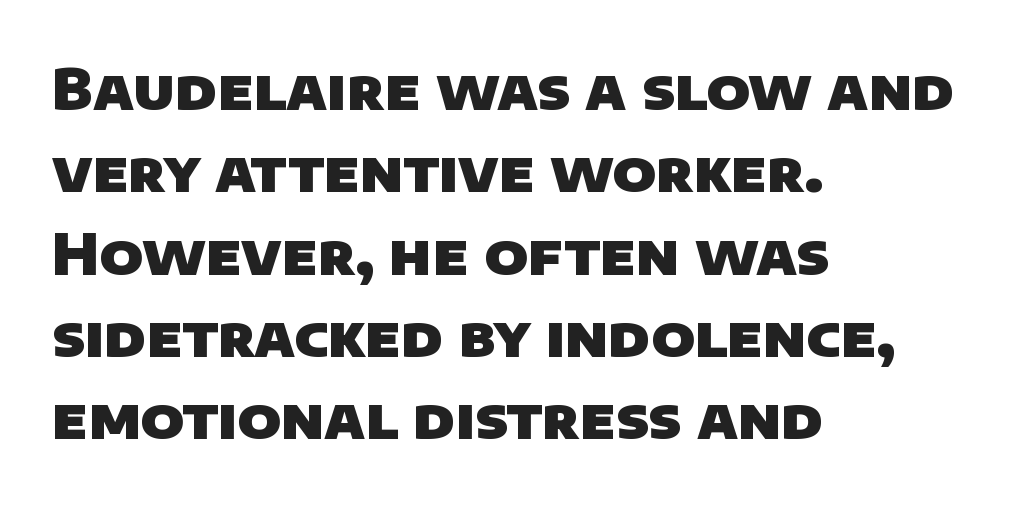
Note the varied advance widths — an 'i' is clearly narrower than an 'm'. All the whitespace from short lines collects on the right. The type family on display is of the sans-serif kind. Strong, thick strokes mark this as bold type. Just letters on the line, the space beneath them empty. Is there much room between lines? A standard amount, neither cramped nor airy.
